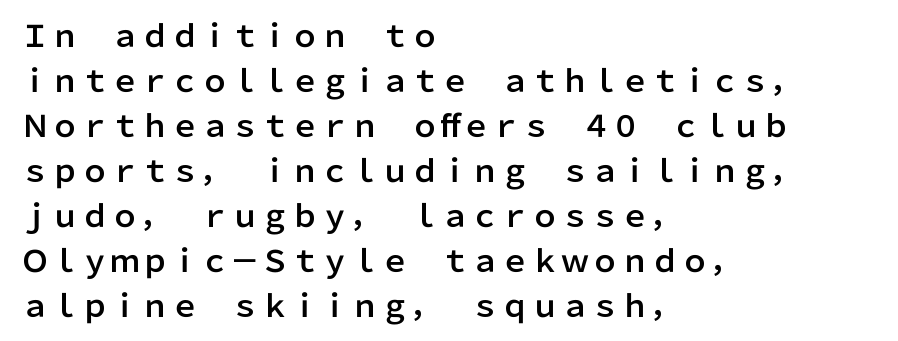
The specimen omits any rule beneath the text block's lines. The setting favours the left margin, as ordinary paragraphs usually do. How would I describe the line gaps? Plain and ordinary. The face used here is rendered with its standard letterfit.
